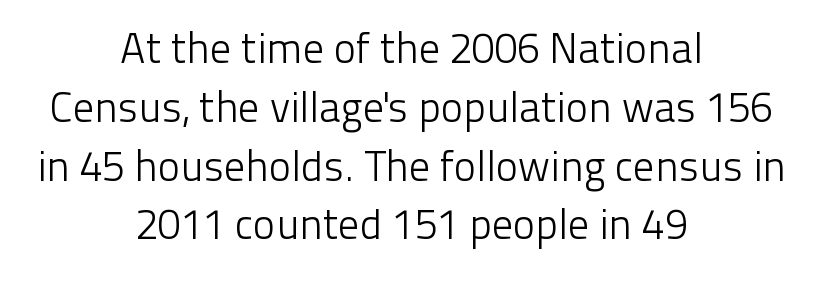
The image shows 42 px light sans-serif type, upright; set centered, normal line spacing (1.4x), normal letter spacing, not underlined; low stroke contrast and a medium x-height.
